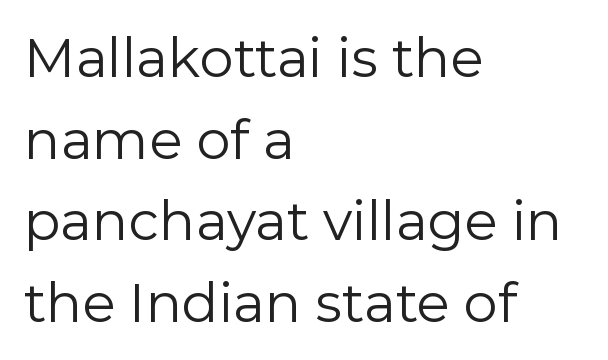
{"serif": "no", "italic": "no", "bold": "no", "weight": "regular", "width": "normal", "x_height": "medium", "monospaced": "no", "underline": "no", "align": "left", "line_spacing": "normal", "line_spacing_ratio": 1.51, "letter_spacing": "normal", "letter_spacing_em": 0.0, "glyph_px": 54}
